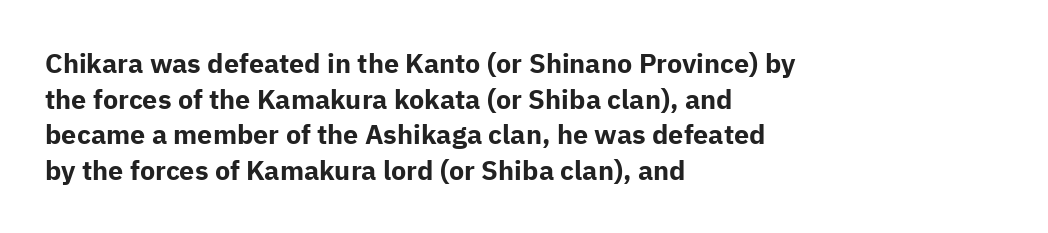
The image shows 27 px bold type, upright; set left-aligned, normal line spacing (1.32x), normal letter spacing, not underlined.
